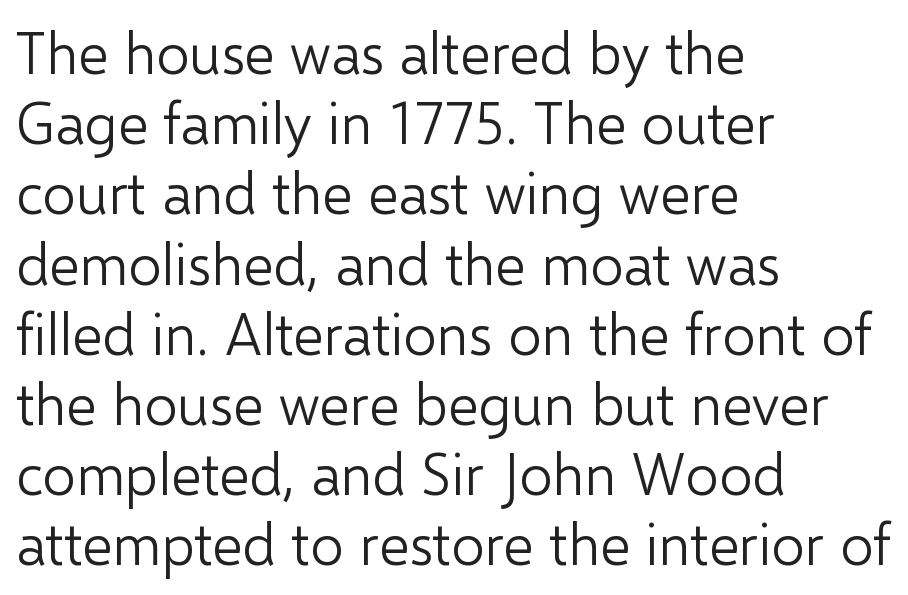
The passage shown has conventional tracking throughout. On a weight scale, this lands at 450 or below. A typesetter would mark this as roman, not italic. Nothing sits at the stroke ends, so this counts as sans-serif. The letters advance in unequal steps, a hallmark of proportional type. Clear beneath every line of the passage.
